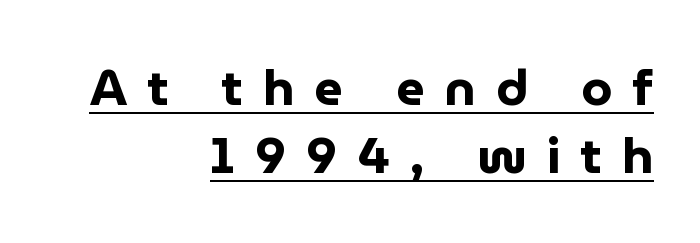
{"serif": "no", "italic": "no", "bold": "yes", "weight": "bold", "width": "normal", "stroke_contrast": "low", "x_height": "medium", "monospaced": "no", "underline": "yes", "align": "right", "line_spacing": "normal", "line_spacing_ratio": 1.36, "letter_spacing": "wide", "letter_spacing_em": 0.4, "glyph_px": 50}
